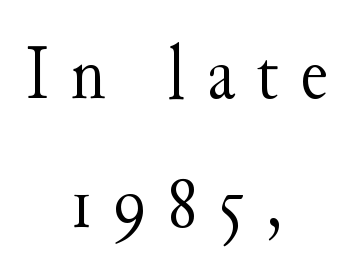
{"serif": "yes", "italic": "no", "bold": "no", "weight": "light", "width": "normal", "stroke_contrast": "medium", "x_height": "small", "monospaced": "no", "underline": "no", "align": "center", "line_spacing": "normal", "line_spacing_ratio": 1.65, "letter_spacing": "wide", "letter_spacing_em": 0.27, "glyph_px": 78}
